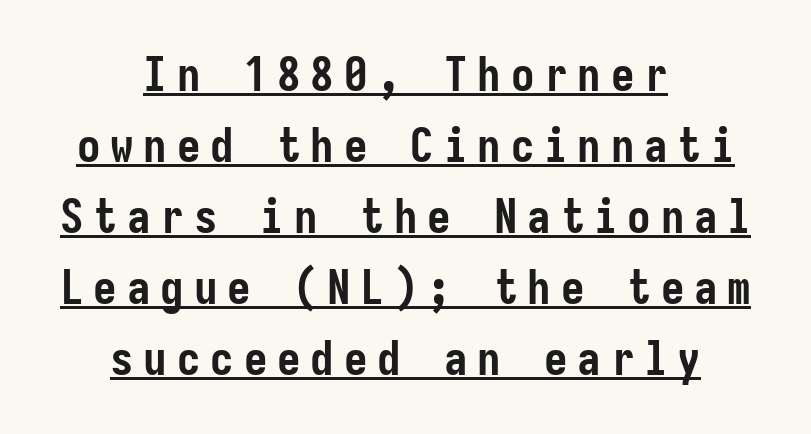
Q: Is the text bold? A: Yes.
Q: Is the text italic (slanted)? A: No, it is upright.
Q: Is the typeface a serif or a sans-serif typeface? A: Sans-serif.
Q: Is the text underlined? A: Yes.
Q: How is the paragraph aligned? A: Centered.
Q: Is the spacing between letters normal or unusually wide? A: Unusually wide.
Q: Is the spacing between lines tight, normal or loose? A: Normal.
Q: Width (condensed, normal, or wide)? A: Condensed.
Q: Stroke contrast? A: Low.
Q: x-height? A: Medium.
